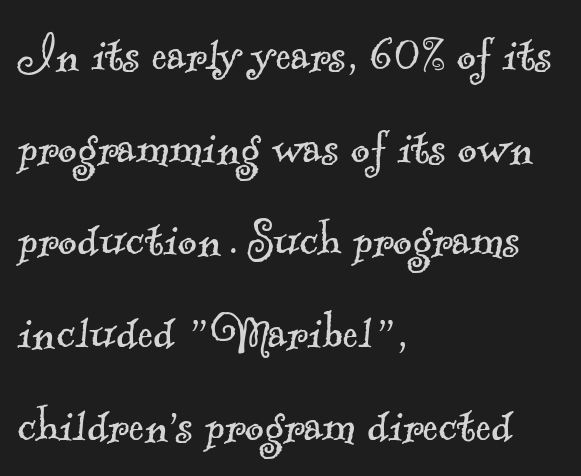
Q: Is the text bold? A: No.
Q: Is the typeface a serif or a sans-serif typeface? A: Serif.
Q: Is the text underlined? A: No.
Q: How is the paragraph aligned? A: Left-aligned.
Q: Is the spacing between letters normal or unusually wide? A: Normal.
Q: Is the spacing between lines tight, normal or loose? A: Normal.
Q: Width (condensed, normal, or wide)? A: Normal.
Q: x-height? A: Small.
Q: Monospaced? A: No.
